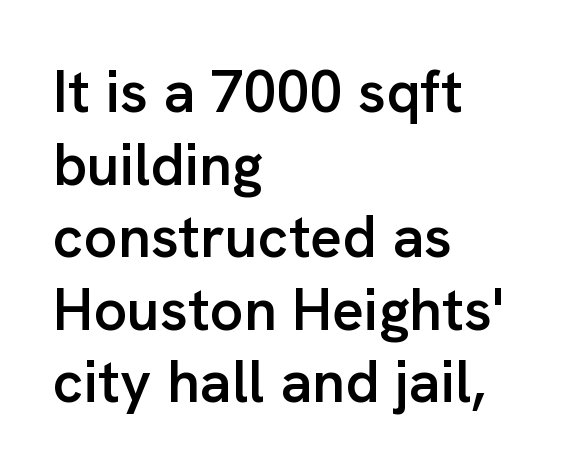
The image shows 59 px semibold sans-serif type, upright; set left-aligned, line spacing 1.23x, normal letter spacing, not underlined; low stroke contrast and a medium x-height.
